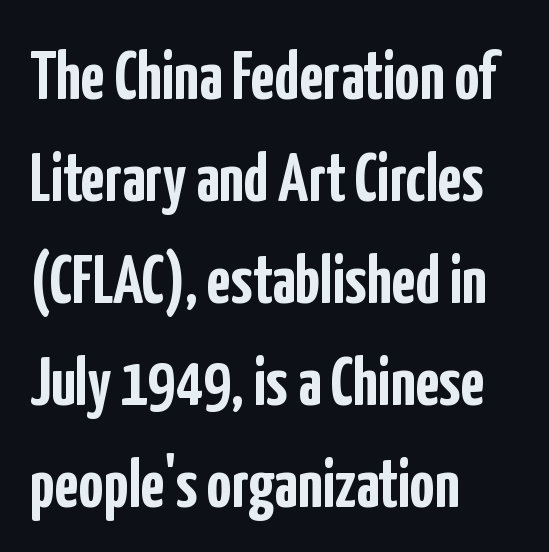
Stroke thickness is high; the sample reads as a true bold. Do the characters align in a grid? No, the font is proportional. Inter-character spacing is left at the font's built-in metrics. The space directly below the letters is spotless. Alignment: flush left.
